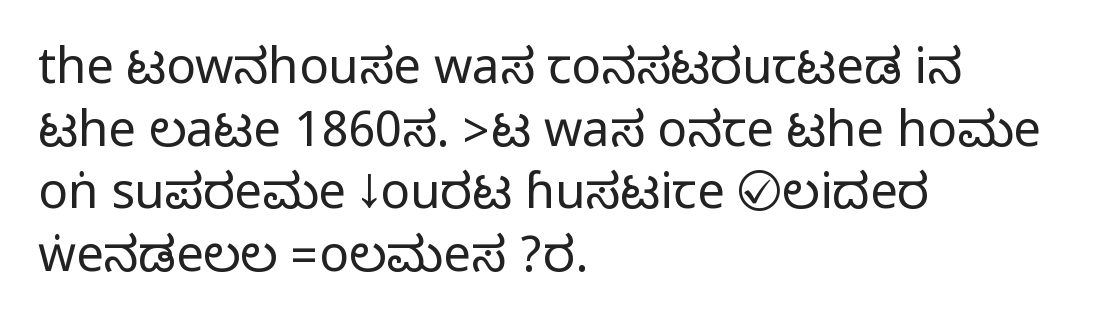
The image shows 49 px condensed sans-serif type, upright; set left-aligned, normal line spacing (1.28x), normal letter spacing, not underlined; medium stroke contrast.
